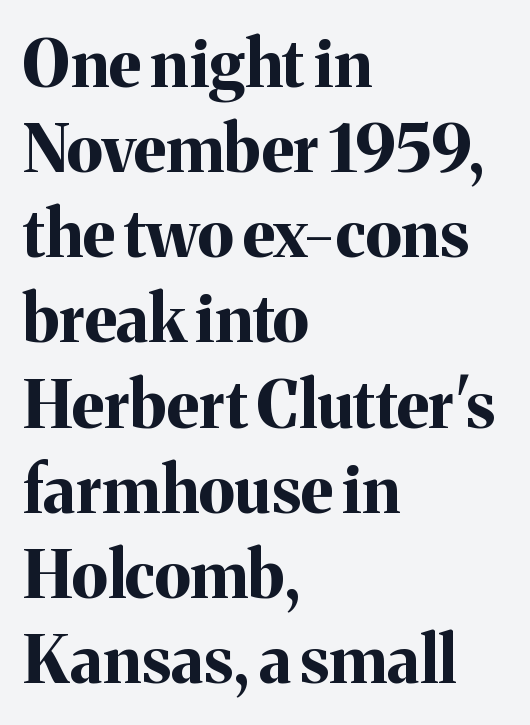
Q: Is the text bold? A: Yes.
Q: Is the text italic (slanted)? A: No, it is upright.
Q: Is the typeface a serif or a sans-serif typeface? A: Serif.
Q: Is the text underlined? A: No.
Q: How is the paragraph aligned? A: Left-aligned.
Q: Is the spacing between letters normal or unusually wide? A: Normal.
Q: Is the spacing between lines tight, normal or loose? A: Normal.
Q: Width (condensed, normal, or wide)? A: Normal.
Q: Stroke contrast? A: Medium.
Q: x-height? A: Medium.
Q: Monospaced? A: No.
